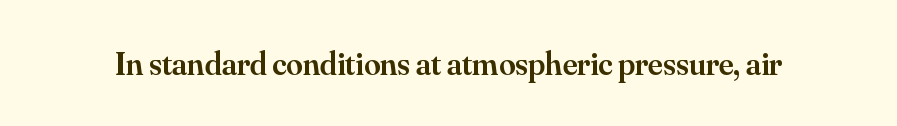
The image shows 33 px semibold serif type, upright; set normal letter spacing, not underlined; medium stroke contrast and a small x-height.
